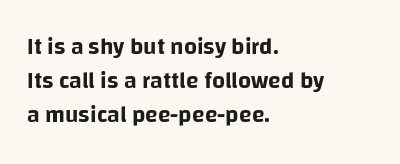
Clear beneath every line of the passage. Notice how descenders clear the ascenders below comfortably — that's standard leading. In terms of letterspacing, this is plain default setting. The lettering stays uniformly vertical, giving the passage a roman look. The lines in this sample share a left origin and differ only in where they stop.
